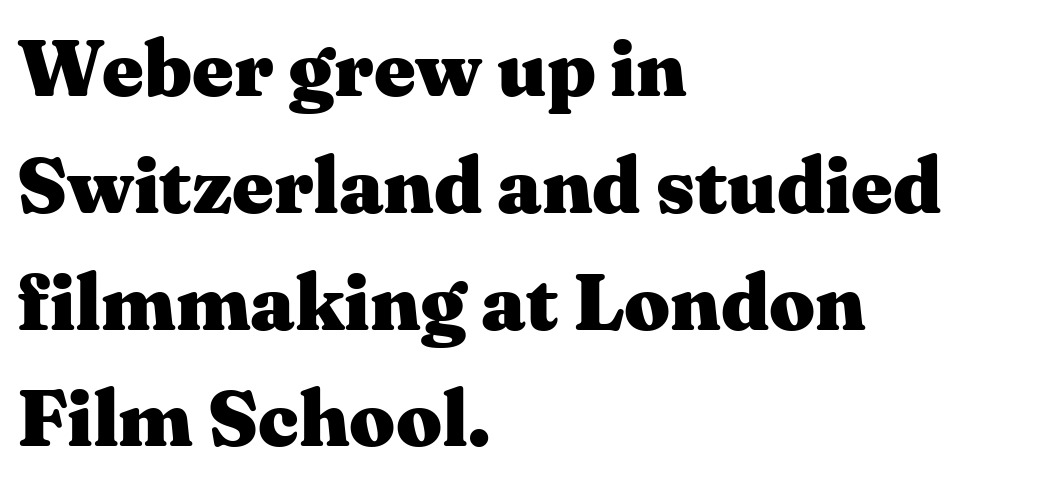
Q: Is the text bold? A: Yes.
Q: Is the text italic (slanted)? A: No, it is upright.
Q: Is the typeface a serif or a sans-serif typeface? A: Serif.
Q: Is the text underlined? A: No.
Q: How is the paragraph aligned? A: Left-aligned.
Q: Is the spacing between letters normal or unusually wide? A: Normal.
Q: Is the spacing between lines tight, normal or loose? A: Normal.
Q: Width (condensed, normal, or wide)? A: Wide.
Q: Stroke contrast? A: Medium.
Q: x-height? A: Medium.
Q: Monospaced? A: No.
